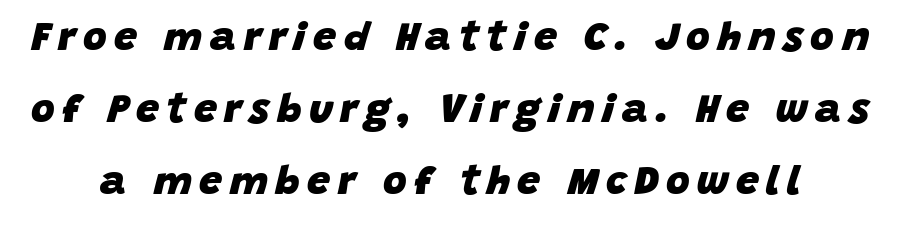
The image shows 41 px heavy type, italic (leaning right); set line spacing 1.76x, not underlined; low stroke contrast and a large x-height.
